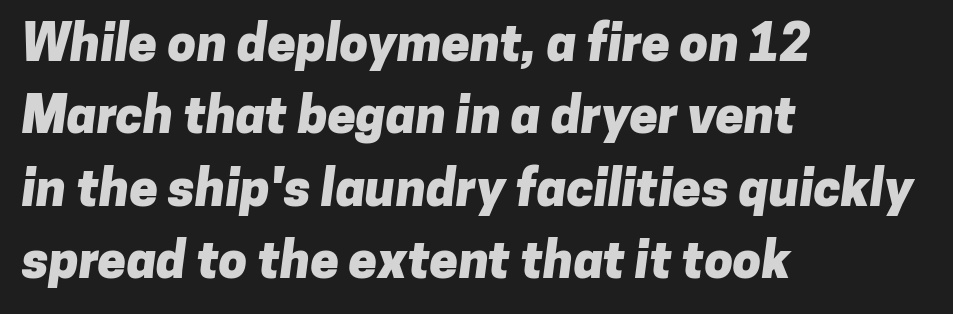
{"serif": "no", "bold": "yes", "weight": "heavy", "width": "normal", "stroke_contrast": "low", "x_height": "medium", "monospaced": "no", "underline": "no", "align": "left", "line_spacing": "normal", "line_spacing_ratio": 1.42, "letter_spacing": "normal", "letter_spacing_em": 0.0, "glyph_px": 51}
